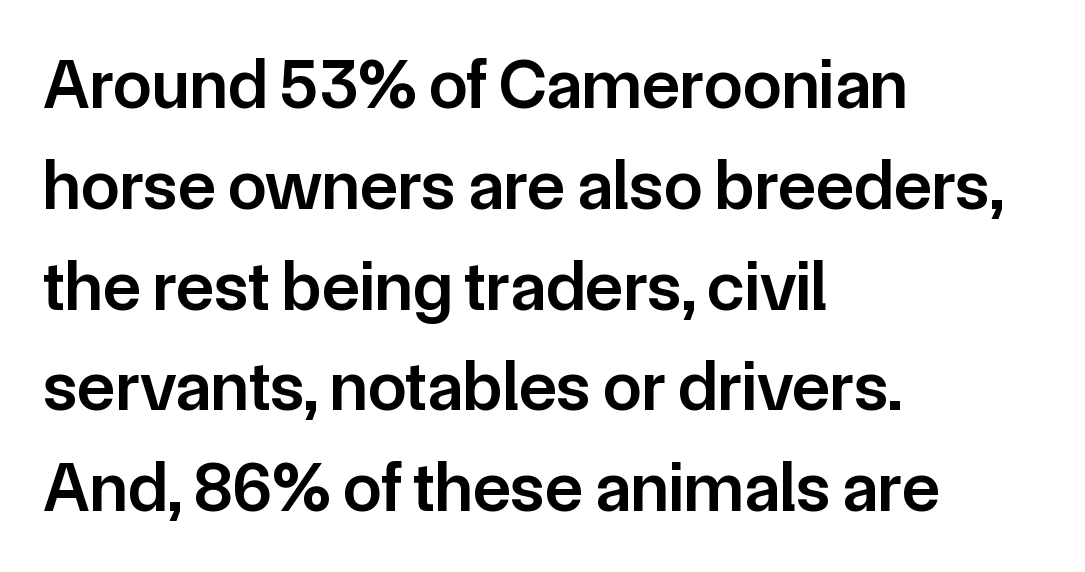
The image shows 70 px semibold sans-serif type, upright; set left-aligned, normal line spacing (1.44x), normal letter spacing, not underlined; low stroke contrast and a medium x-height.
